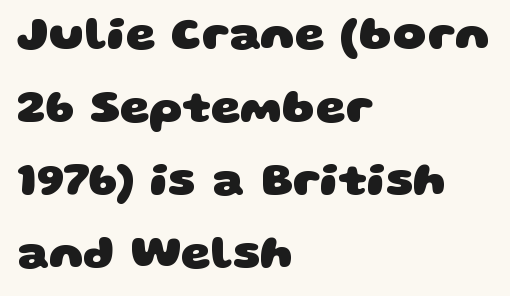
Q: Is the text bold? A: Yes.
Q: Is the typeface a serif or a sans-serif typeface? A: Sans-serif.
Q: Is the text underlined? A: No.
Q: How is the paragraph aligned? A: Left-aligned.
Q: Is the spacing between letters normal or unusually wide? A: Normal.
Q: Is the spacing between lines tight, normal or loose? A: Normal.
Q: Width (condensed, normal, or wide)? A: Wide.
Q: Stroke contrast? A: Low.
Q: x-height? A: Large.
Q: Monospaced? A: No.
